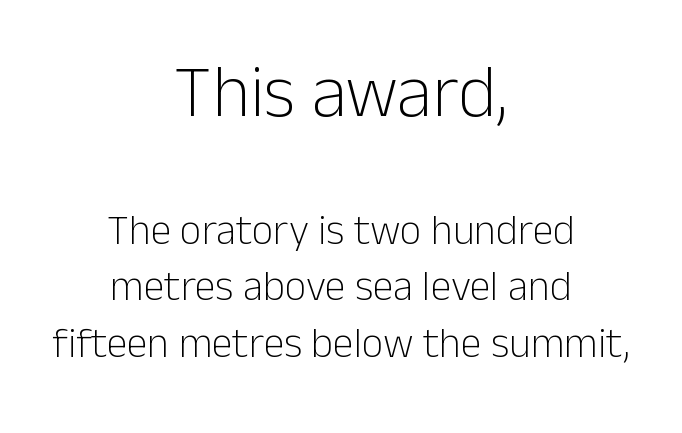
This sample uses a sans-serif face. Check the space under the baseline: it is left empty. The letters advance in unequal steps, a hallmark of proportional type. Two sizes are in play, and the larger belongs to the first block.
